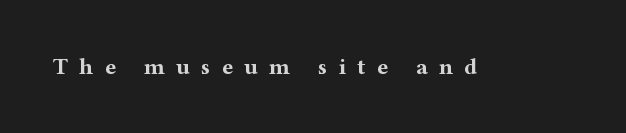
Q: Is the text bold? A: Yes.
Q: Is the text italic (slanted)? A: No, it is upright.
Q: Is the text underlined? A: No.
Q: Is the spacing between letters normal or unusually wide? A: Unusually wide.
